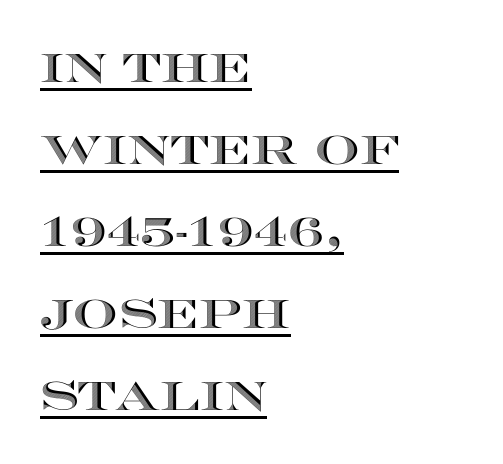
The image shows 40 px wide type, upright; set left-aligned, loose line spacing (2.05x), normal letter spacing, underlined; a large x-height.
